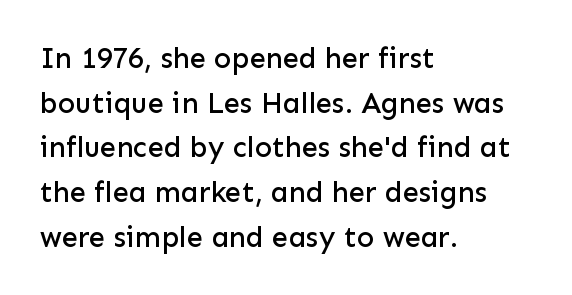
{"serif": "no", "italic": "no", "width": "normal", "stroke_contrast": "low", "x_height": "medium", "monospaced": "no", "underline": "no", "align": "left", "line_spacing": "normal", "line_spacing_ratio": 1.54, "letter_spacing": "normal", "letter_spacing_em": 0.0, "glyph_px": 29}
